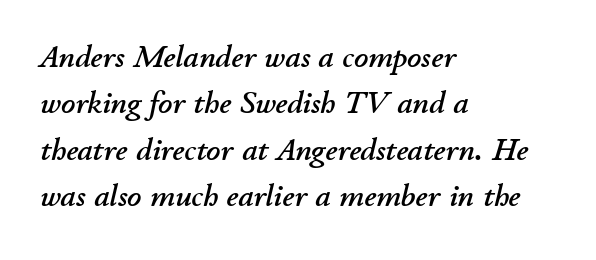
{"italic": "yes", "lean": "right", "slant_degrees": 11, "width": "normal", "stroke_contrast": "low", "x_height": "small", "monospaced": "no", "underline": "no", "align": "left", "line_spacing": "normal", "line_spacing_ratio": 1.5, "letter_spacing": "normal", "letter_spacing_em": 0.0, "glyph_px": 31}
